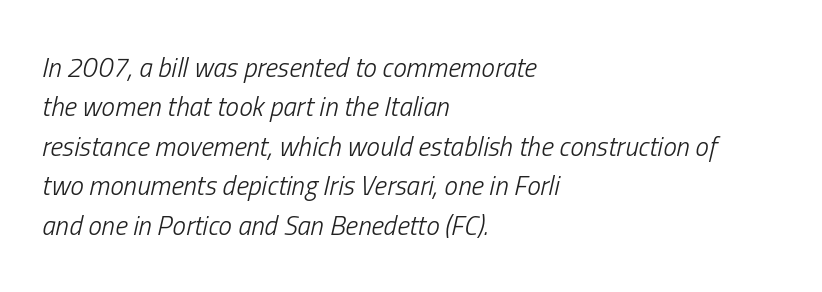
{"italic": "yes", "lean": "right", "slant_degrees": 13, "bold": "no", "underline": "no", "align": "left", "line_spacing": "normal", "line_spacing_ratio": 1.46, "letter_spacing": "normal", "letter_spacing_em": 0.0, "glyph_px": 27}
